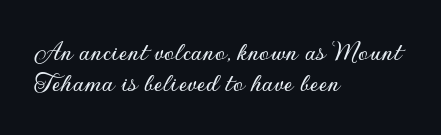
{"serif": "no", "width": "normal", "stroke_contrast": "low", "x_height": "small", "monospaced": "no", "underline": "no", "align": "left", "line_spacing": "tight", "line_spacing_ratio": 1.06, "letter_spacing": "normal", "letter_spacing_em": 0.0, "glyph_px": 29}
